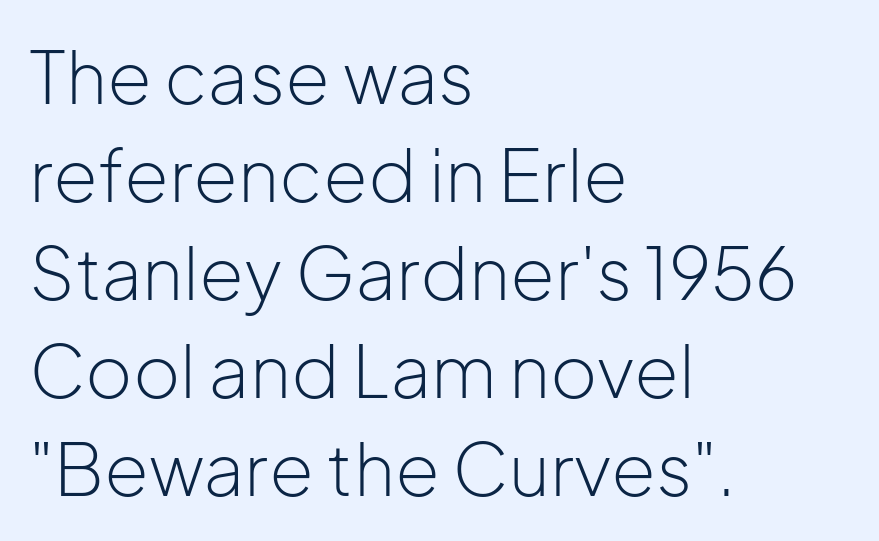
Note the varied advance widths — an 'i' is clearly narrower than an 'm'. Tracking here is standard; glyphs follow each other at the usual distance. Beneath every word, the page is bare. The leading is moderate, giving the passage an even texture. Each line starts at the same left margin while the right side varies.
